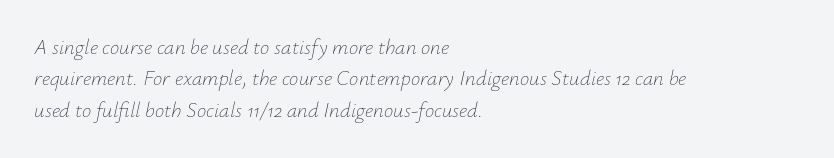
The image shows 21 px text type, italic (leaning right); set left-aligned, normal line spacing (1.49x), normal letter spacing, not underlined.
